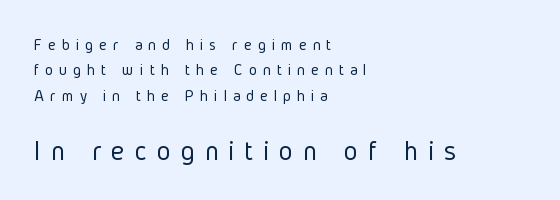
Q: Is the text bold? A: No.
Q: Is the text italic (slanted)? A: No, it is upright.
Q: Is the typeface a serif or a sans-serif typeface? A: Sans-serif.
Q: Is the text underlined? A: No.
Q: How is the paragraph aligned? A: Left-aligned.
Q: Is the spacing between letters normal or unusually wide? A: Unusually wide.
Q: Is the spacing between lines tight, normal or loose? A: Normal.
Q: Which block of text is set in a larger size, the first (top) or the second (bottom)? A: The second (bottom) one.
Q: Width (condensed, normal, or wide)? A: Condensed.
Q: Stroke contrast? A: Low.
Q: x-height? A: Medium.
Q: Monospaced? A: No.
